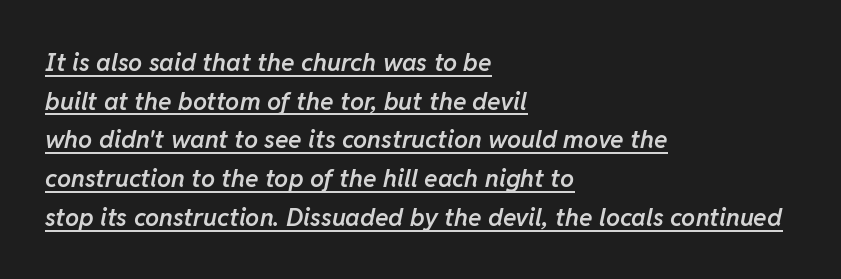
The image shows 25 px text type, italic (leaning right); set left-aligned, normal line spacing (1.55x), normal letter spacing, underlined.
